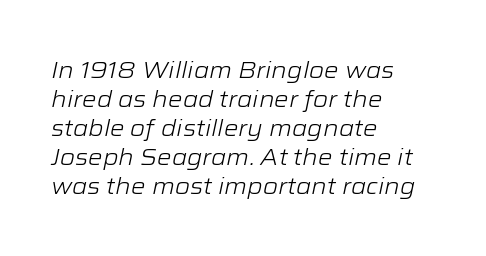
Q: Is the text bold? A: No.
Q: Is the text italic (slanted)? A: Yes, it leans right by about 12 degrees.
Q: Is the text underlined? A: No.
Q: How is the paragraph aligned? A: Left-aligned.
Q: Is the spacing between letters normal or unusually wide? A: Normal.
Q: Is the spacing between lines tight, normal or loose? A: Normal.
